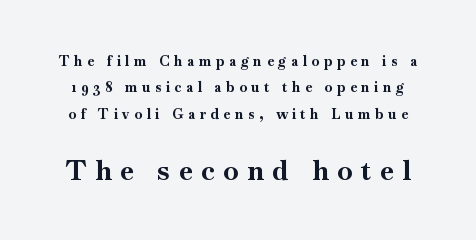
This rendering features lettering with no underline. Style check: upright. A typesetter would call this heavily tracked-out type. The designer gave the closing block more size than the opening block. What weight is shown? A full bold with thick strokes.
